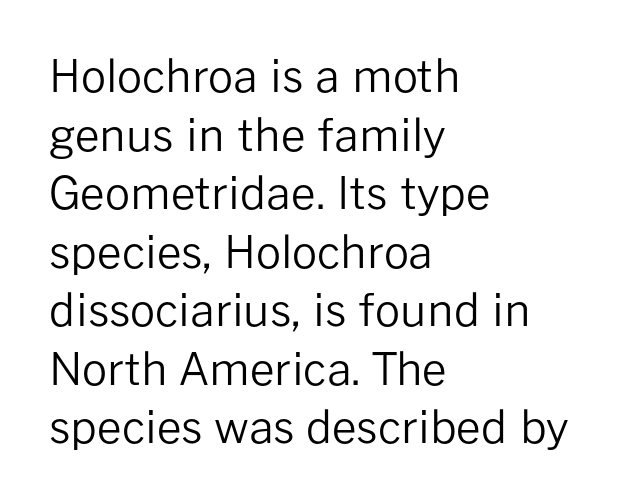
Q: Is the text bold? A: No.
Q: Is the text italic (slanted)? A: No, it is upright.
Q: Is the typeface a serif or a sans-serif typeface? A: Sans-serif.
Q: Is the text underlined? A: No.
Q: How is the paragraph aligned? A: Left-aligned.
Q: Is the spacing between letters normal or unusually wide? A: Normal.
Q: Is the spacing between lines tight, normal or loose? A: Normal.
Q: Width (condensed, normal, or wide)? A: Normal.
Q: Stroke contrast? A: Low.
Q: x-height? A: Medium.
Q: Monospaced? A: No.
